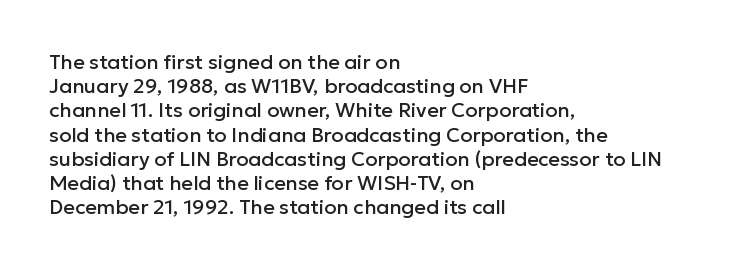
The image shows 20 px text type, upright; set left-aligned, line spacing 1.21x, normal letter spacing, not underlined.
